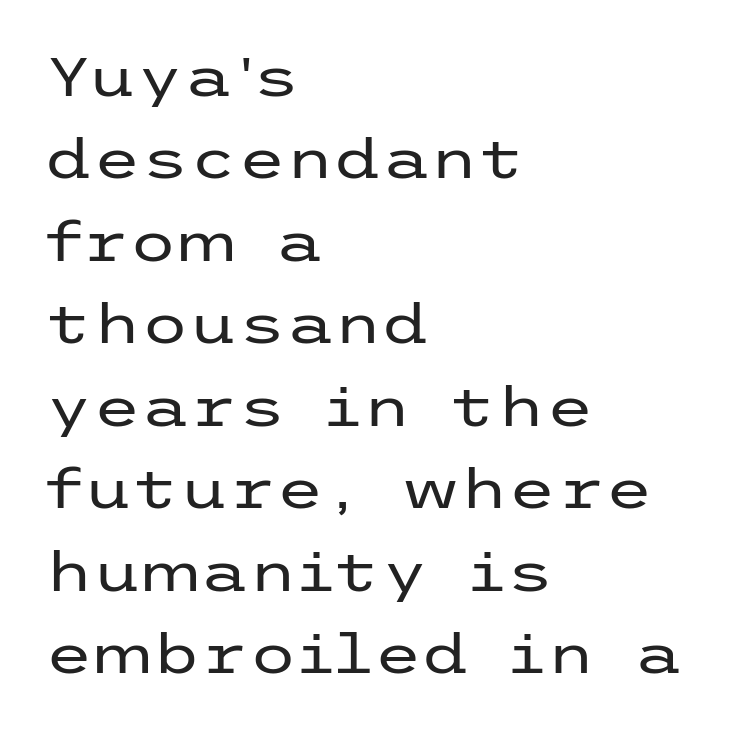
Does the leading feel generous? No, just average. Unlike italic type, these characters show no tilt at all. The tracking reads as untouched default to a designer's eye. Regarding serifs, this sample does without them.
